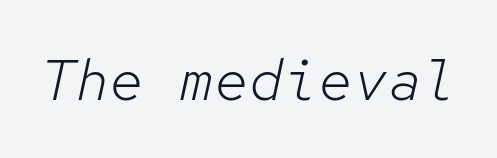
The image shows 58 px light type, italic (leaning right), monospaced; set normal letter spacing, not underlined; low stroke contrast and a medium x-height.
